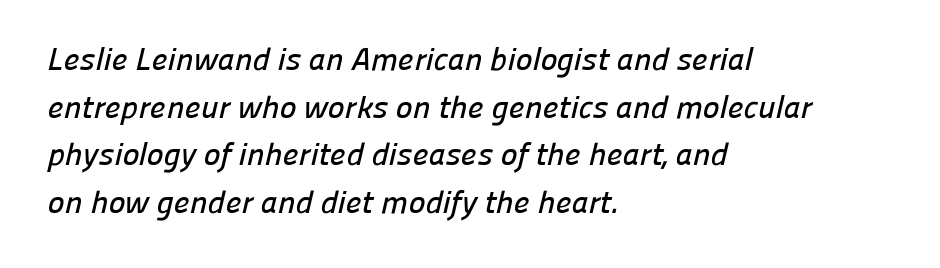
Q: Is the typeface a serif or a sans-serif typeface? A: Sans-serif.
Q: Is the text underlined? A: No.
Q: How is the paragraph aligned? A: Left-aligned.
Q: Is the spacing between letters normal or unusually wide? A: Normal.
Q: Is the spacing between lines tight, normal or loose? A: Normal.
Q: Width (condensed, normal, or wide)? A: Normal.
Q: Stroke contrast? A: Low.
Q: x-height? A: Medium.
Q: Monospaced? A: No.
